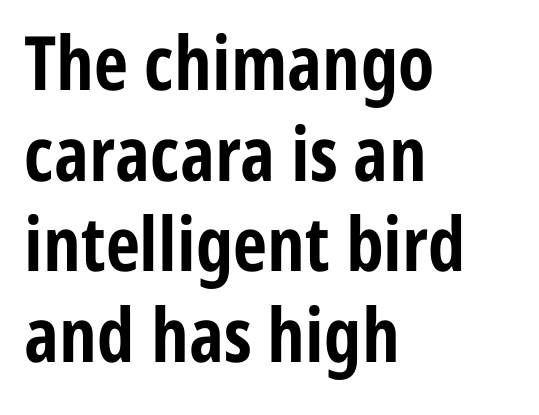
The image shows 75 px bold, condensed sans-serif type, upright; set left-aligned, line spacing 1.21x, normal letter spacing, not underlined; low stroke contrast and a medium x-height.
